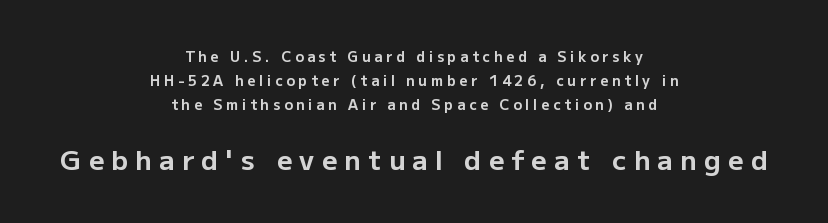
The image shows 27 px bold type, upright; set centered, normal line spacing (1.7x), unusually wide letter spacing (+0.27 em), not underlined; the second (bottom) block is 1.93x larger.
